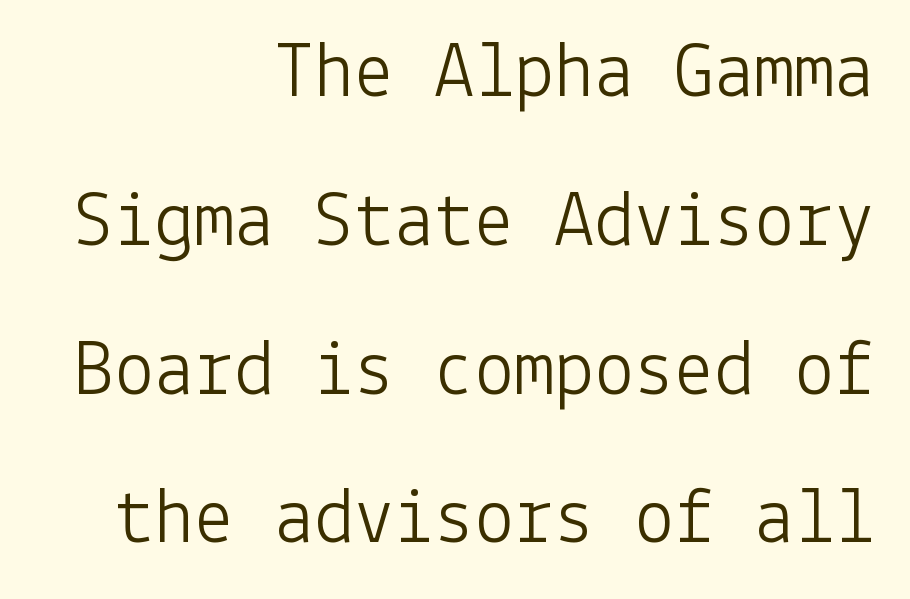
{"serif": "no", "italic": "no", "bold": "no", "weight": "light", "width": "normal", "stroke_contrast": "low", "x_height": "medium", "underline": "no", "align": "right", "line_spacing_ratio": 1.86, "letter_spacing": "normal", "letter_spacing_em": 0.0, "glyph_px": 80}
